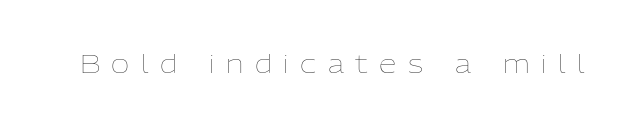
The image shows 25 px text type, upright; set unusually wide letter spacing (+0.46 em), not underlined.
